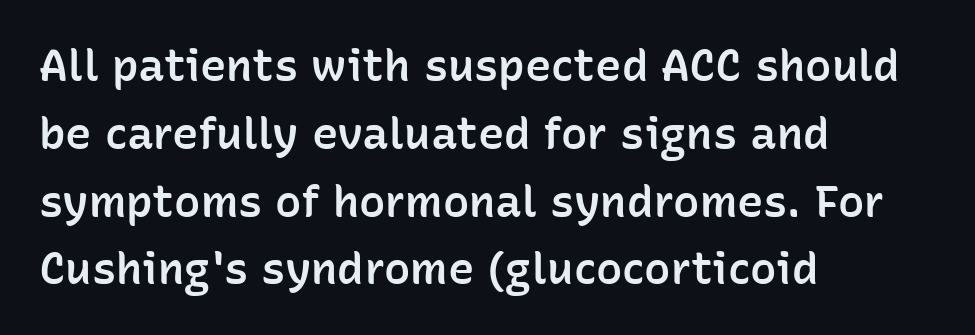
The image shows 44 px semibold sans-serif type, upright; set left-aligned, normal line spacing (1.54x), normal letter spacing, not underlined; low stroke contrast and a medium x-height.
